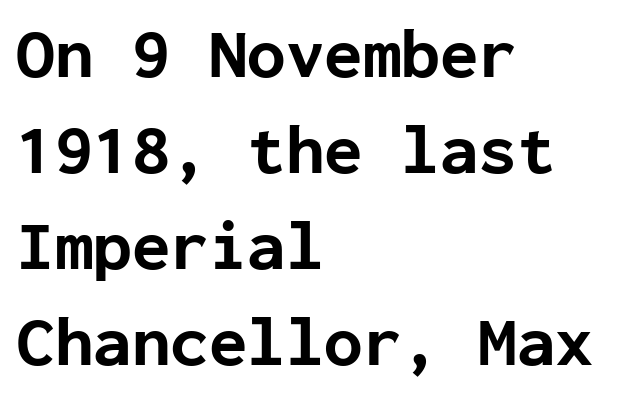
{"serif": "no", "italic": "no", "bold": "yes", "weight": "bold", "width": "normal", "stroke_contrast": "low", "x_height": "medium", "monospaced": "yes", "underline": "no", "align": "left", "line_spacing": "normal", "line_spacing_ratio": 1.37, "letter_spacing": "normal", "letter_spacing_em": 0.0, "glyph_px": 70}
